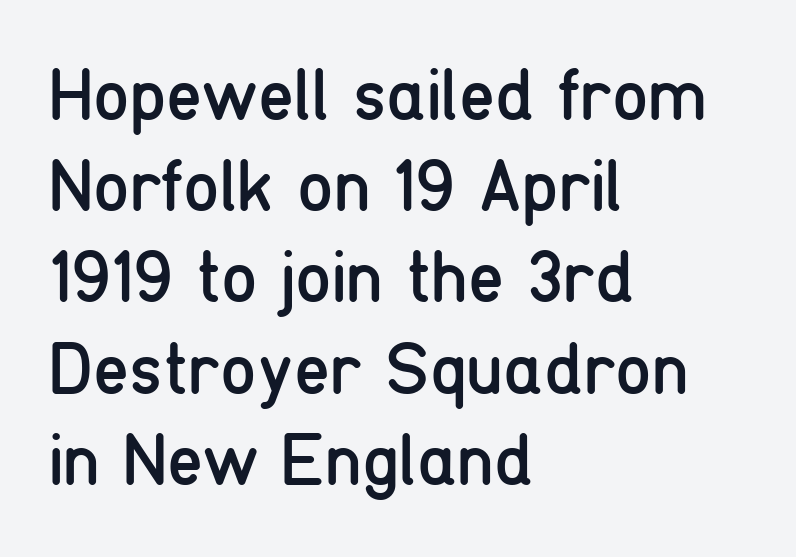
The typeface has the unassuming heft of standard copy or less. The passage shown is typed in a proportional face where columns would drift. The gaps between neighbouring characters are ordinary and unremarkable. Every row of glyphs begins at an identical x-position on the left. Glance below the letters and you will spot only blank space.
